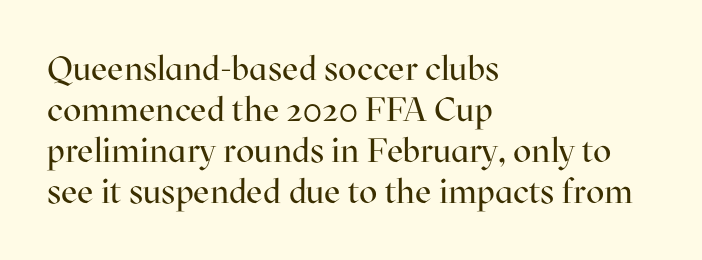
{"serif": "yes", "italic": "no", "bold": "no", "weight": "regular", "width": "normal", "stroke_contrast": "high", "x_height": "medium", "monospaced": "no", "underline": "no", "align": "left", "line_spacing_ratio": 1.21, "letter_spacing": "normal", "letter_spacing_em": 0.0, "glyph_px": 34}
